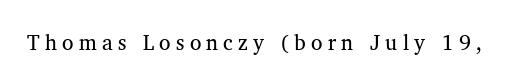
The image shows 21 px text type, upright; set unusually wide letter spacing (+0.25 em), not underlined.
